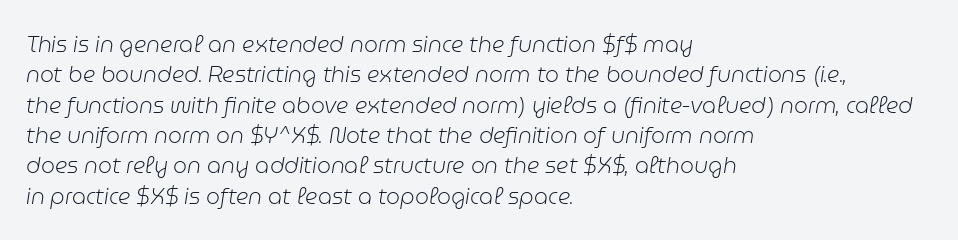
The image shows 22 px text type, italic (leaning right); set left-aligned, normal line spacing (1.38x), normal letter spacing, not underlined.
